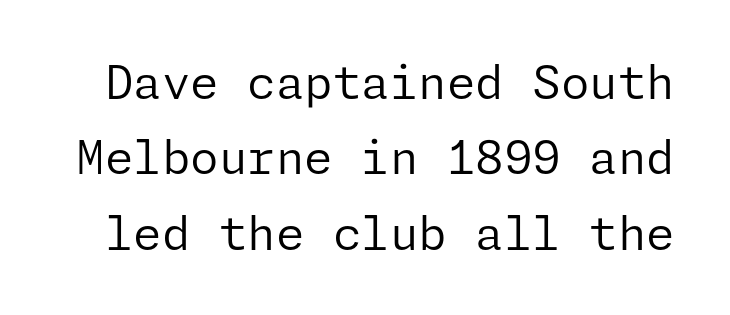
The image shows 46 px regular-weight sans-serif type, upright; set normal line spacing (1.64x), normal letter spacing, not underlined; low stroke contrast and a medium x-height.
